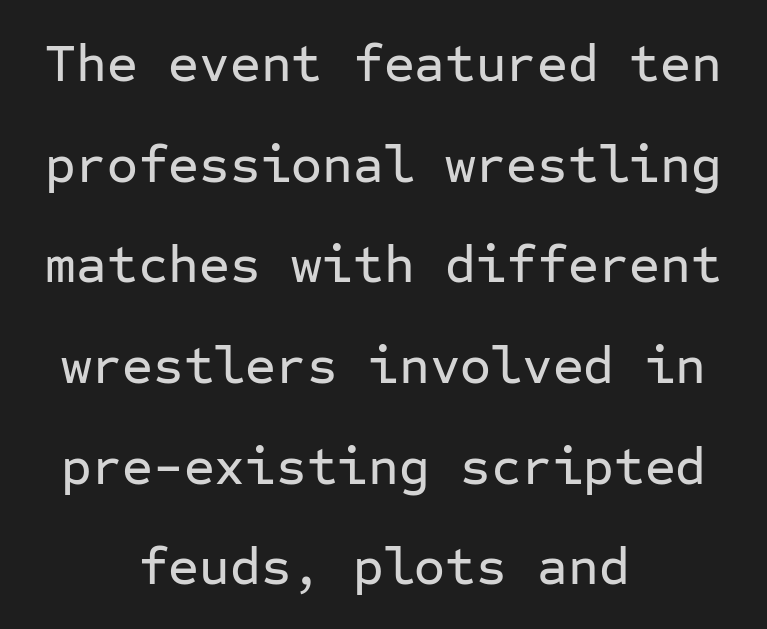
Q: Is the text italic (slanted)? A: No, it is upright.
Q: Is the typeface a serif or a sans-serif typeface? A: Sans-serif.
Q: Is the text underlined? A: No.
Q: How is the paragraph aligned? A: Centered.
Q: Is the spacing between letters normal or unusually wide? A: Normal.
Q: Is the spacing between lines tight, normal or loose? A: Loose.
Q: Width (condensed, normal, or wide)? A: Normal.
Q: Stroke contrast? A: Low.
Q: x-height? A: Medium.
Q: Monospaced? A: Yes.
